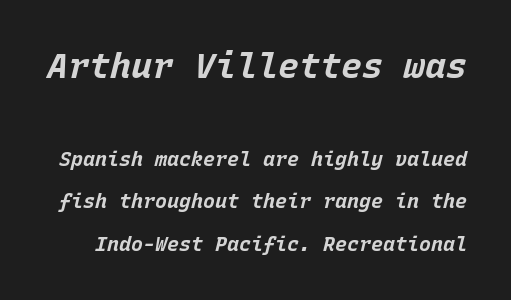
Q: Is the text bold? A: Yes.
Q: Is the text italic (slanted)? A: Yes, it leans right by about 15 degrees.
Q: Is the text underlined? A: No.
Q: Is the spacing between letters normal or unusually wide? A: Normal.
Q: Is the spacing between lines tight, normal or loose? A: Loose.
Q: Which block of text is set in a larger size, the first (top) or the second (bottom)? A: The first (top) one.
Q: Width (condensed, normal, or wide)? A: Normal.
Q: Stroke contrast? A: Low.
Q: x-height? A: Large.
Q: Monospaced? A: Yes.
